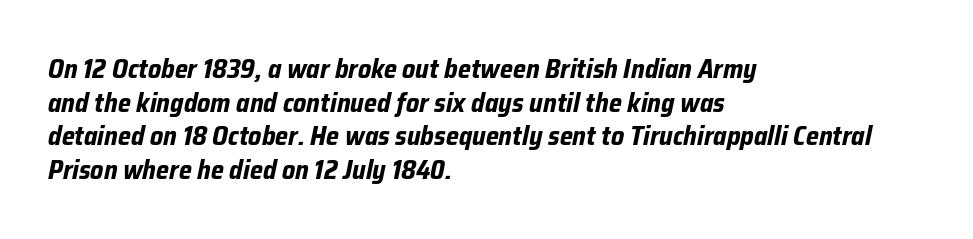
{"italic": "yes", "lean": "right", "slant_degrees": 12, "bold": "yes", "underline": "no", "align": "left", "line_spacing": "normal", "line_spacing_ratio": 1.29, "letter_spacing": "normal", "letter_spacing_em": 0.0, "glyph_px": 26}
